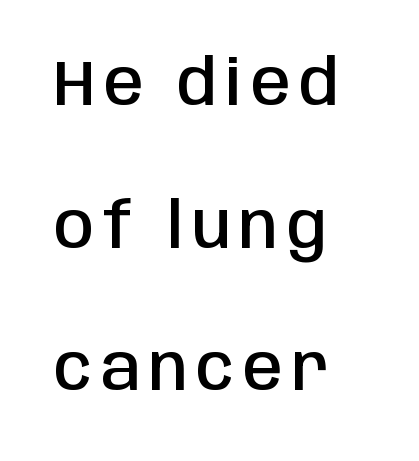
Q: Is the text bold? A: Semi-bold.
Q: Is the text italic (slanted)? A: No, it is upright.
Q: Is the typeface a serif or a sans-serif typeface? A: Sans-serif.
Q: Is the text underlined? A: No.
Q: How is the paragraph aligned? A: Left-aligned.
Q: Is the spacing between lines tight, normal or loose? A: Loose.
Q: Width (condensed, normal, or wide)? A: Condensed.
Q: Stroke contrast? A: Low.
Q: x-height? A: Large.
Q: Monospaced? A: No.
